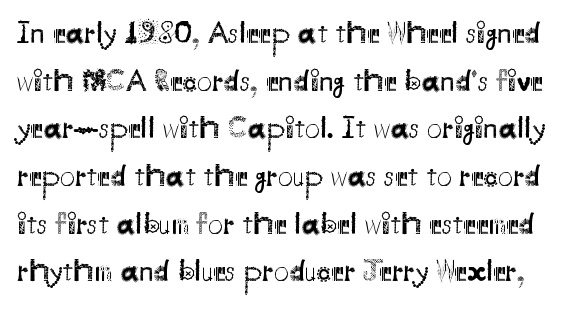
The image shows 30 px regular-weight sans-serif type, upright; set normal line spacing (1.59x), normal letter spacing, not underlined; medium stroke contrast and a small x-height.
